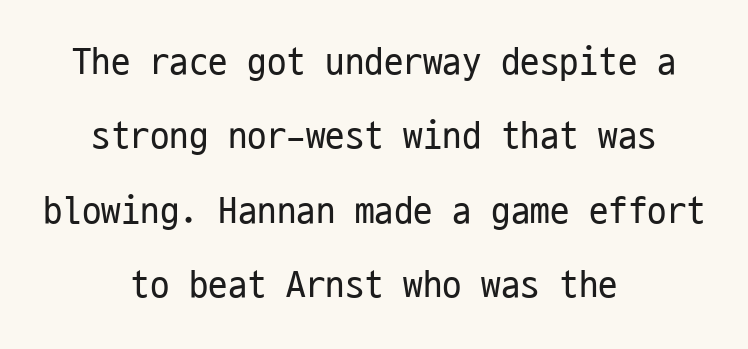
Check under the words: just untouched page. Looks like terminal output: every glyph gets an equal slot. This sample uses a sans-serif face. On a weight scale, this lands at 450 or below.
